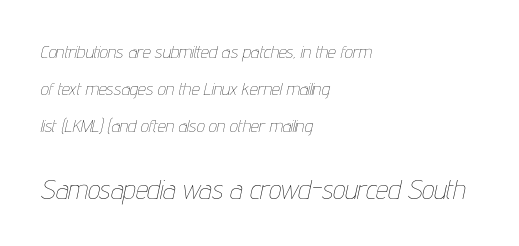
Q: Is the text bold? A: No.
Q: Is the text italic (slanted)? A: Yes, it leans right by about 12 degrees.
Q: Is the text underlined? A: No.
Q: How is the paragraph aligned? A: Left-aligned.
Q: Is the spacing between letters normal or unusually wide? A: Normal.
Q: Is the spacing between lines tight, normal or loose? A: Loose.
Q: Which block of text is set in a larger size, the first (top) or the second (bottom)? A: The second (bottom) one.
